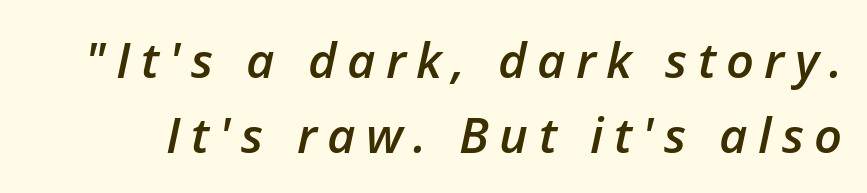
The image shows 49 px semibold type, italic (leaning right); set normal line spacing (1.53x), unusually wide letter spacing (+0.21 em), not underlined; low stroke contrast and a medium x-height.
